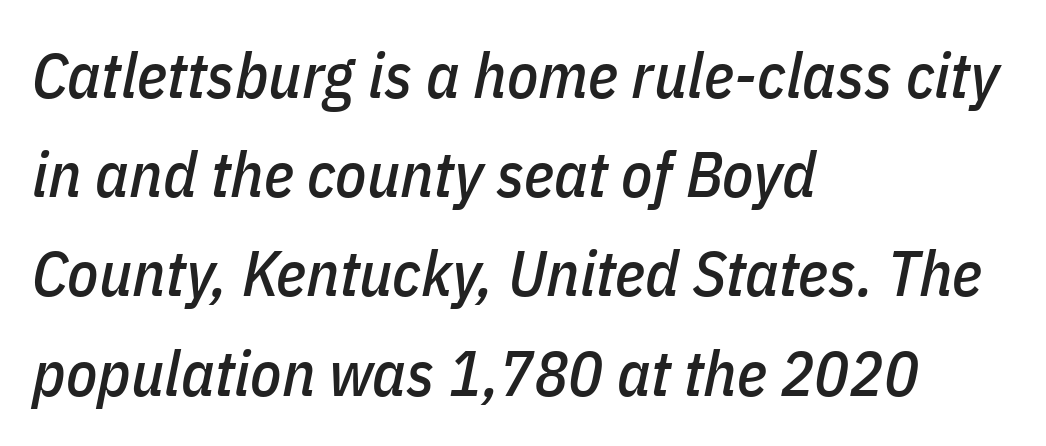
{"italic": "yes", "lean": "right", "slant_degrees": 11, "width": "condensed", "stroke_contrast": "low", "x_height": "medium", "monospaced": "no", "underline": "no", "align": "left", "line_spacing": "normal", "line_spacing_ratio": 1.55, "letter_spacing": "normal", "letter_spacing_em": 0.0, "glyph_px": 64}
